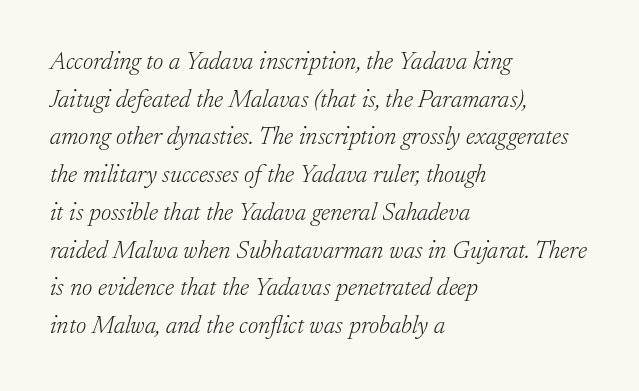
The image shows 25 px text type, italic (leaning right); set left-aligned, normal line spacing (1.51x), normal letter spacing, not underlined.
